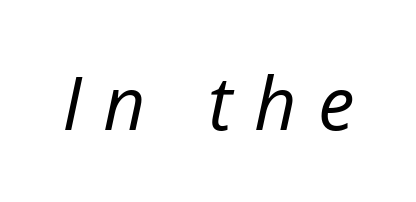
Check under the words: just untouched page. Tall strokes in this sample are angled rather than plumb. In terms of letterspacing, this is a distinctly airy, spread setting. Weight: regular or lighter. Each letter keeps its own natural width here, so spacing adapts to shape.
